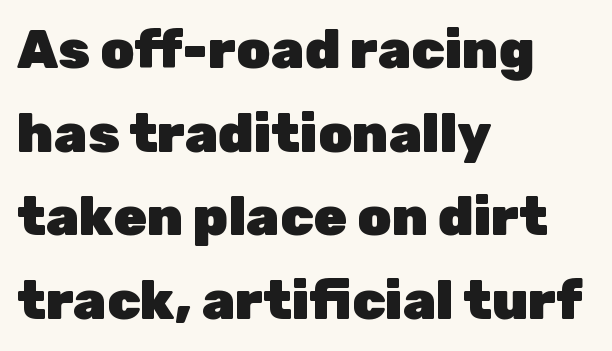
Q: Is the text bold? A: Yes.
Q: Is the text italic (slanted)? A: No, it is upright.
Q: Is the typeface a serif or a sans-serif typeface? A: Sans-serif.
Q: Is the text underlined? A: No.
Q: How is the paragraph aligned? A: Left-aligned.
Q: Is the spacing between letters normal or unusually wide? A: Normal.
Q: Is the spacing between lines tight, normal or loose? A: Normal.
Q: Width (condensed, normal, or wide)? A: Normal.
Q: Stroke contrast? A: Low.
Q: x-height? A: Medium.
Q: Monospaced? A: No.
